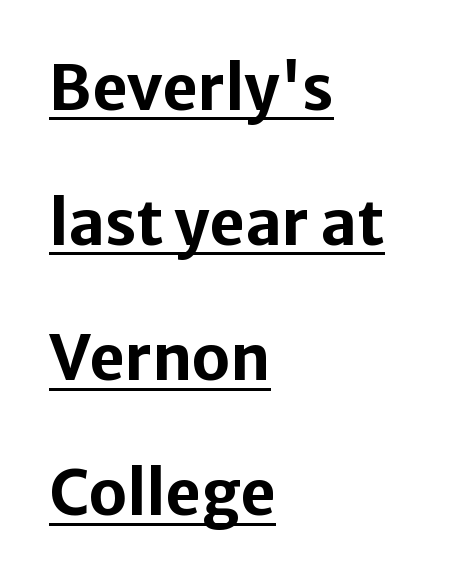
Leftover space on each line is placed entirely after the last word. Is this a sans? Yes — the strokes have no serifs. Is this a fixed-width face? No — the glyphs have proportional, varying widths. A great deal of white space separates one row of letters from the next. The rendered words wear a rule along their underside. The face used here has the dense, thick strokes of a bold.
